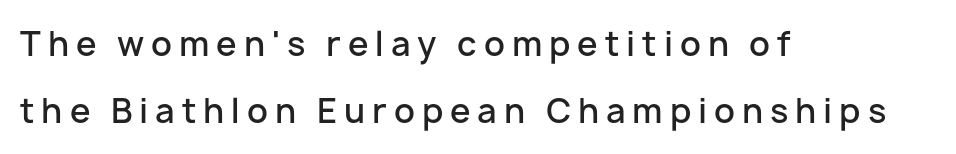
Nothing sits at the stroke ends, so this counts as sans-serif. The face used here is a semibold: visibly heavier than regular, lighter than bold. The rendering uses natural spacing where letterforms have individual widths. The strip under each line holds only bare page. If you drew a line through each stem, it would be perfectly vertical. Loosely led — the rows are spread out.
